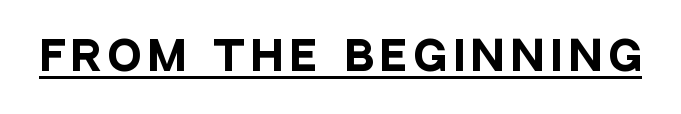
The image shows 40 px heavy, condensed sans-serif type, upright; set underlined; low stroke contrast and a large x-height.
